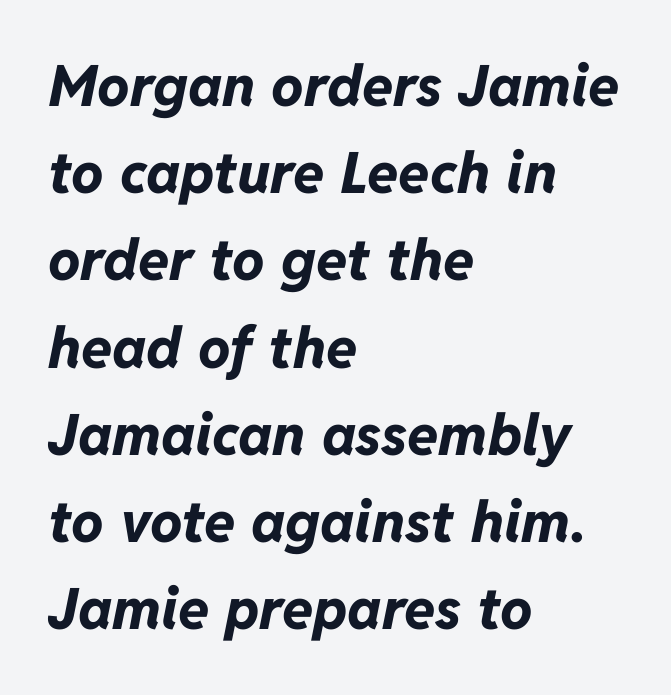
{"italic": "yes", "lean": "right", "slant_degrees": 11, "bold": "yes", "weight": "bold", "width": "normal", "stroke_contrast": "low", "x_height": "medium", "monospaced": "no", "underline": "no", "align": "left", "line_spacing": "normal", "line_spacing_ratio": 1.53, "letter_spacing": "normal", "letter_spacing_em": 0.0, "glyph_px": 57}
